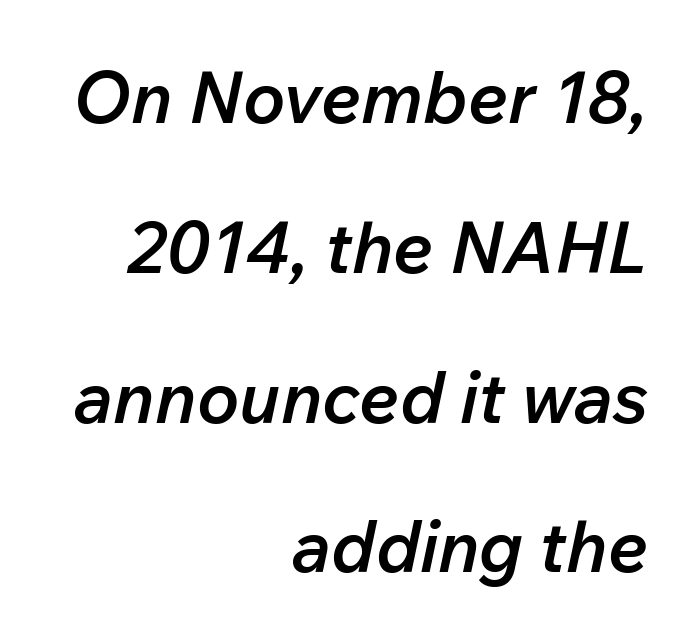
Here the designer chose a conventional face with non-uniform glyph widths. The strokes are fattened partway — semibold, not bold. Teacher's note: observe the even right margin — that is flush-right alignment. Emphasis-style slanted type is in use. The line texture is even and compact thanks to regular tracking. A bare baseline throughout the passage.
